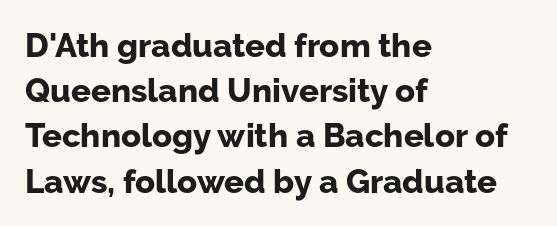
{"serif": "no", "italic": "no", "bold": "yes", "weight": "bold", "width": "normal", "stroke_contrast": "low", "x_height": "medium", "monospaced": "no", "underline": "no", "align": "left", "line_spacing": "normal", "line_spacing_ratio": 1.37, "letter_spacing": "normal", "letter_spacing_em": 0.0, "glyph_px": 33}
